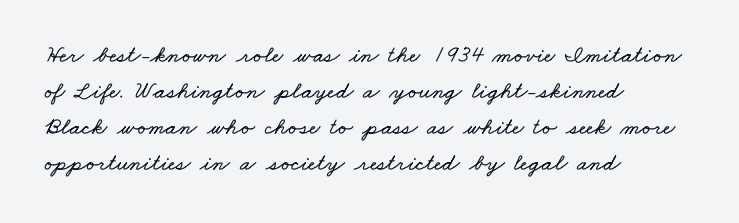
The image shows 24 px text type; set left-aligned, normal line spacing (1.5x), normal letter spacing, not underlined.
